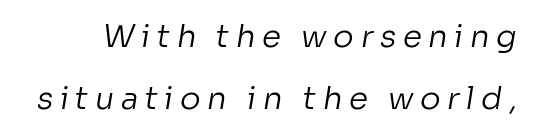
{"serif": "no", "bold": "no", "weight": "regular", "width": "normal", "stroke_contrast": "low", "x_height": "medium", "monospaced": "no", "underline": "no", "line_spacing": "loose", "line_spacing_ratio": 1.99, "letter_spacing": "wide", "letter_spacing_em": 0.21, "glyph_px": 31}
